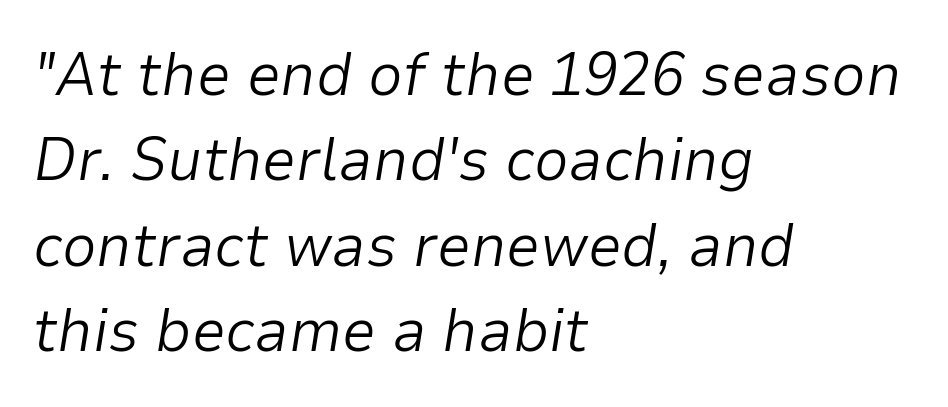
The image shows 61 px light type, italic (leaning right); set left-aligned, normal line spacing (1.4x), normal letter spacing, not underlined; low stroke contrast and a medium x-height.
